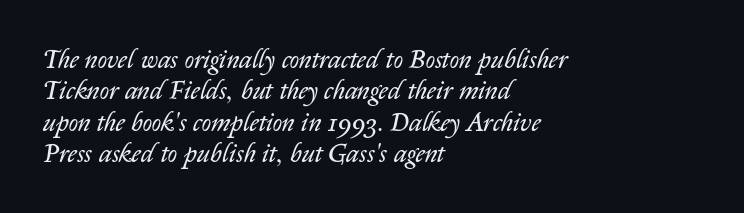
Style check: oblique. The strokes are not fattened; the text isn't bold. Glance below the letters and you will spot only blank space. Horizontally, the lines are justified to the leading edge only.
